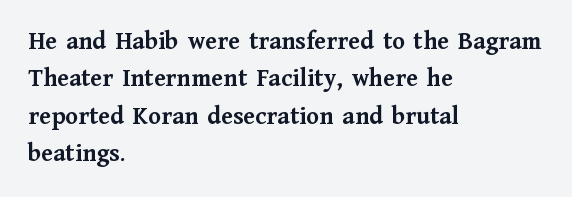
When letters stand straight like this, we call the style roman or upright. A clean baseline with only descenders dipping below it. Horizontally, the lines are justified to the leading edge only. Is there much room between lines? A standard amount, neither cramped nor airy.
